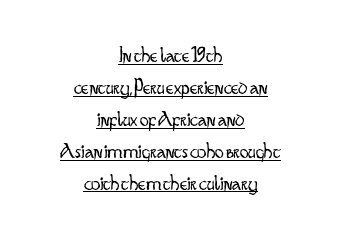
Q: Is the text bold? A: No.
Q: Is the text italic (slanted)? A: No, it is upright.
Q: Is the text underlined? A: Yes.
Q: How is the paragraph aligned? A: Centered.
Q: Is the spacing between letters normal or unusually wide? A: Normal.
Q: Is the spacing between lines tight, normal or loose? A: Normal.
